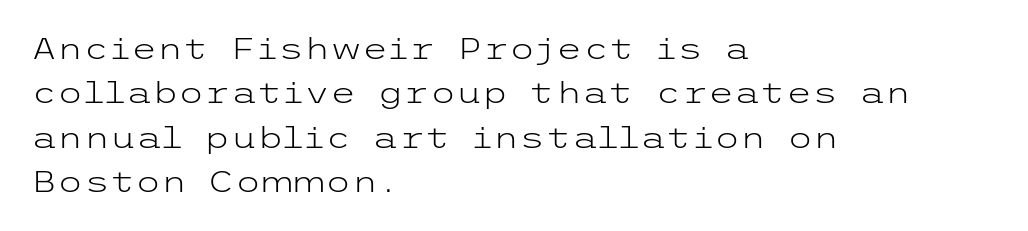
The image shows 30 px light, wide sans-serif type, upright; set left-aligned, normal line spacing (1.48x), normal letter spacing, not underlined; low stroke contrast and a medium x-height.
